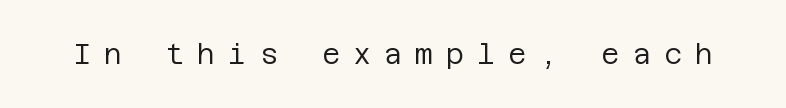
Q: Is the text bold? A: No.
Q: Is the text italic (slanted)? A: No, it is upright.
Q: Is the typeface a serif or a sans-serif typeface? A: Sans-serif.
Q: Is the text underlined? A: No.
Q: Is the spacing between letters normal or unusually wide? A: Unusually wide.
Q: Width (condensed, normal, or wide)? A: Normal.
Q: Stroke contrast? A: Low.
Q: x-height? A: Large.
